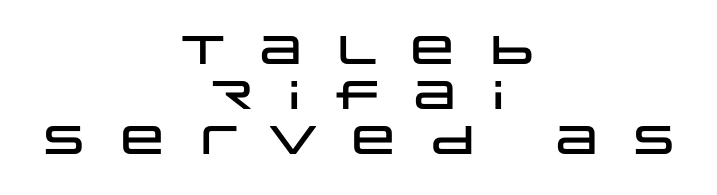
The image shows 40 px wide sans-serif type, upright; set centered, tight line spacing (1.13x), unusually wide letter spacing (+0.49 em), not underlined; low stroke contrast and a large x-height.
